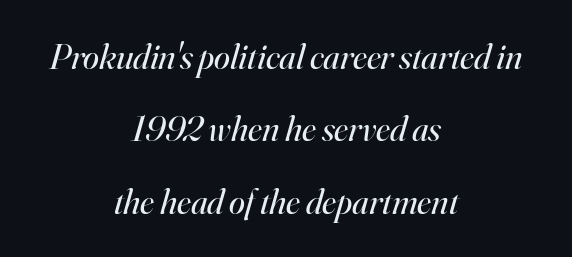
The image shows 36 px regular-weight serif type, italic (leaning right); set centered, loose line spacing (2.01x), normal letter spacing, not underlined; high stroke contrast and a small x-height.
